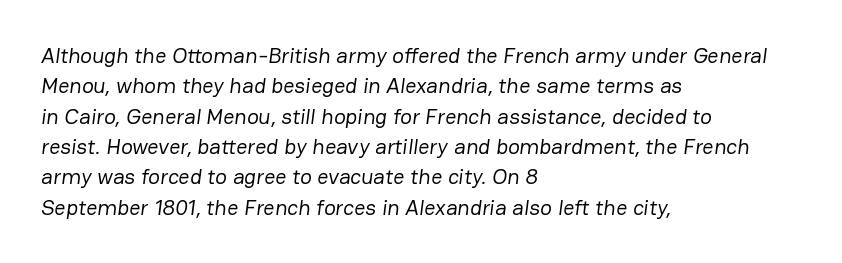
The image shows 22 px text type; set left-aligned, normal line spacing (1.38x), normal letter spacing, not underlined.
